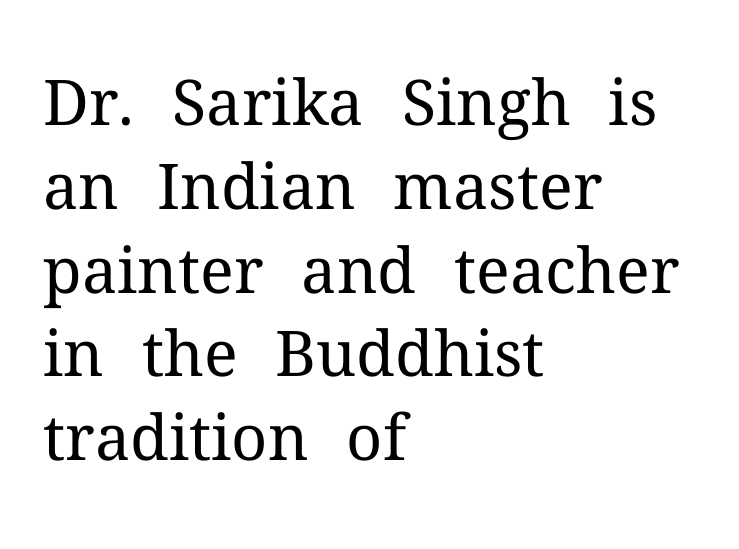
Vertically, the passage feels balanced, rows spaced as you'd expect. In terms of posture, this sample is upright. The strokes are not fattened; the text isn't bold. This is serif lettering, the kind often seen in printed books. Each row of text sits above clean, open space. A typesetter would call this proportional, since set widths differ per character.
